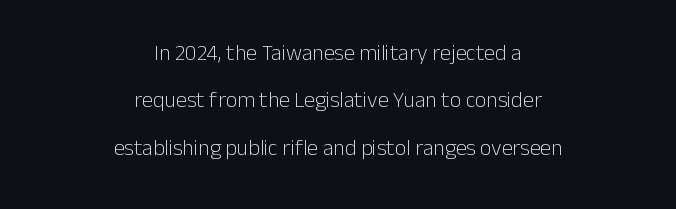
Q: Is the text bold? A: No.
Q: Is the text italic (slanted)? A: No, it is upright.
Q: Is the text underlined? A: No.
Q: How is the paragraph aligned? A: Centered.
Q: Is the spacing between letters normal or unusually wide? A: Normal.
Q: Is the spacing between lines tight, normal or loose? A: Loose.
